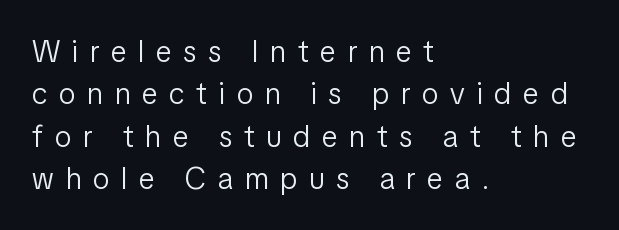
The image shows 30 px light, condensed sans-serif type, upright; set left-aligned, normal line spacing (1.41x), unusually wide letter spacing (+0.4 em), not underlined; low stroke contrast and a medium x-height.
